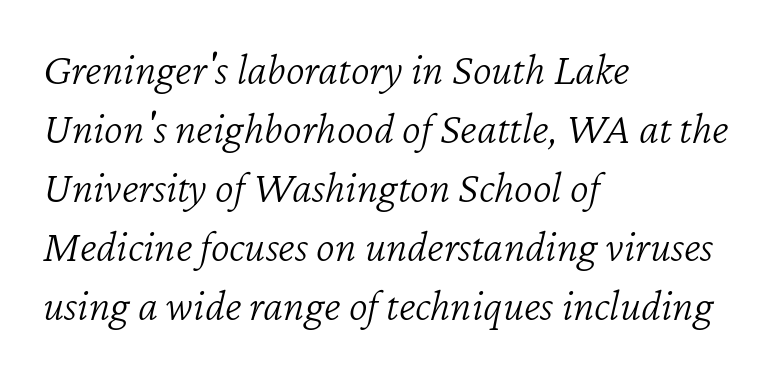
{"italic": "yes", "lean": "right", "slant_degrees": 12, "bold": "no", "weight": "light", "width": "normal", "stroke_contrast": "low", "x_height": "medium", "monospaced": "no", "underline": "no", "align": "left", "line_spacing": "normal", "line_spacing_ratio": 1.31, "letter_spacing": "normal", "letter_spacing_em": 0.0, "glyph_px": 45}
